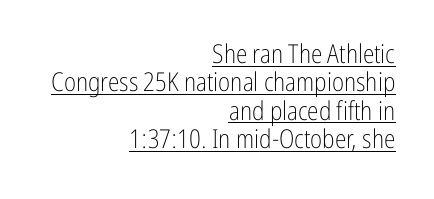
Q: Is the text bold? A: No.
Q: Is the text italic (slanted)? A: No, it is upright.
Q: Is the text underlined? A: Yes.
Q: How is the paragraph aligned? A: Right-aligned.
Q: Is the spacing between letters normal or unusually wide? A: Normal.
Q: Is the spacing between lines tight, normal or loose? A: Tight.
